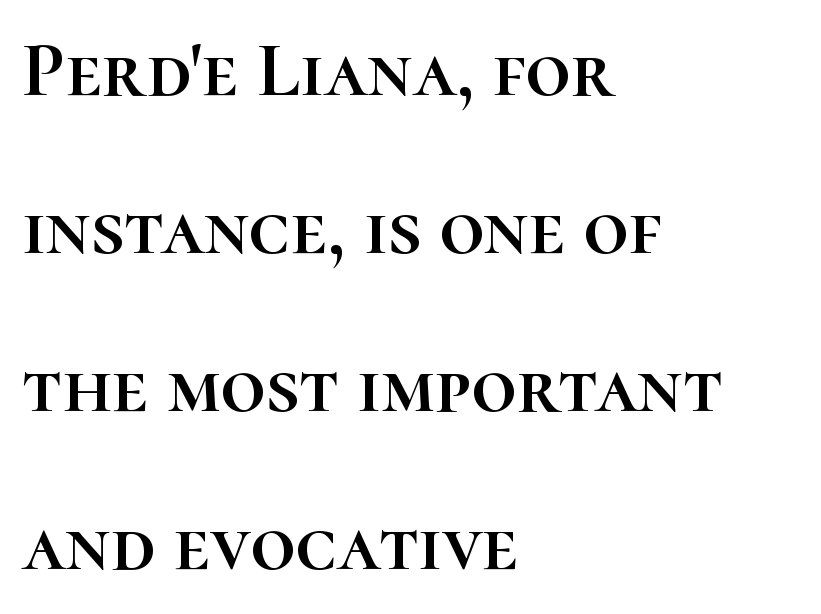
{"italic": "no", "width": "normal", "stroke_contrast": "high", "x_height": "medium", "monospaced": "no", "underline": "no", "align": "left", "line_spacing": "loose", "line_spacing_ratio": 2.0, "letter_spacing": "normal", "letter_spacing_em": 0.0, "glyph_px": 79}
